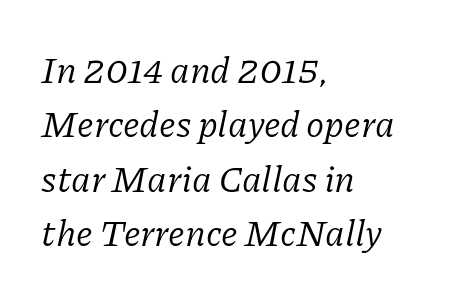
{"serif": "yes", "italic": "yes", "lean": "right", "slant_degrees": 11, "bold": "no", "weight": "regular", "width": "normal", "stroke_contrast": "low", "x_height": "medium", "monospaced": "no", "underline": "no", "align": "left", "line_spacing": "normal", "line_spacing_ratio": 1.47, "letter_spacing": "normal", "letter_spacing_em": 0.0, "glyph_px": 37}
